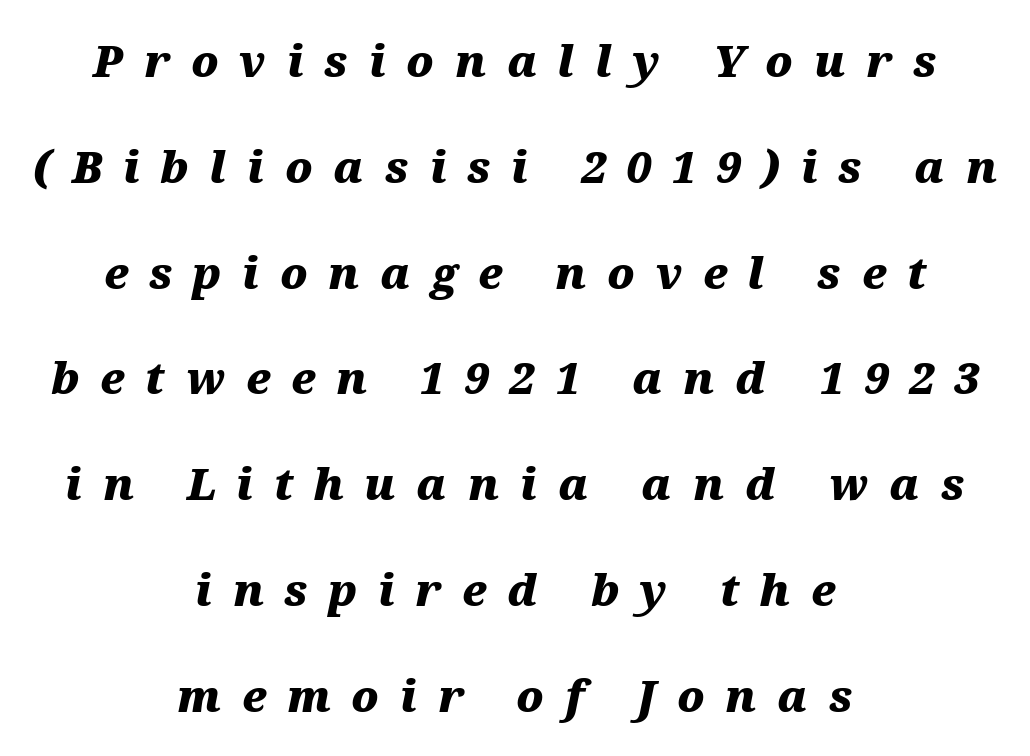
Q: Is the text bold? A: Yes.
Q: Is the text italic (slanted)? A: Yes, it leans right by about 12 degrees.
Q: Is the text underlined? A: No.
Q: How is the paragraph aligned? A: Centered.
Q: Is the spacing between letters normal or unusually wide? A: Unusually wide.
Q: Is the spacing between lines tight, normal or loose? A: Loose.
Q: Width (condensed, normal, or wide)? A: Wide.
Q: Stroke contrast? A: Medium.
Q: x-height? A: Medium.
Q: Monospaced? A: No.
